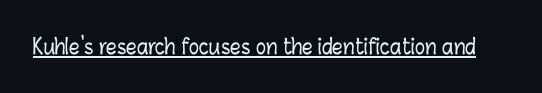
The image shows 21 px text type, upright; set normal letter spacing, underlined.
